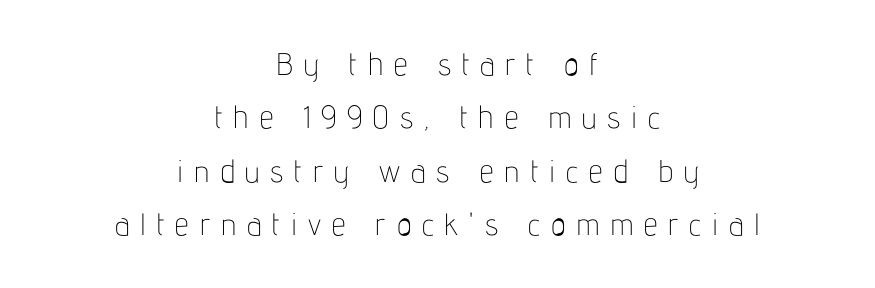
{"serif": "no", "italic": "no", "bold": "no", "weight": "thin", "width": "condensed", "stroke_contrast": "low", "x_height": "medium", "monospaced": "no", "underline": "no", "align": "center", "line_spacing_ratio": 1.72, "letter_spacing": "wide", "letter_spacing_em": 0.35, "glyph_px": 31}
